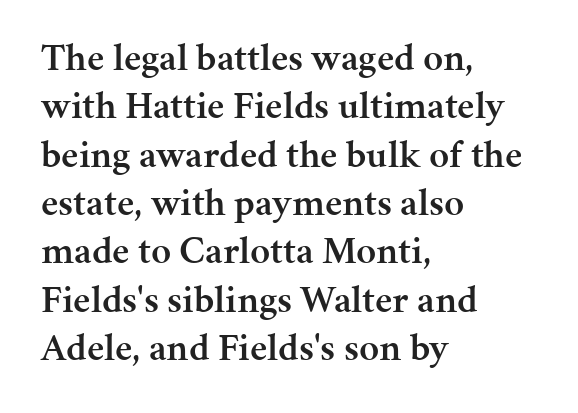
Q: Is the text bold? A: Semi-bold.
Q: Is the text italic (slanted)? A: No, it is upright.
Q: Is the typeface a serif or a sans-serif typeface? A: Serif.
Q: Is the text underlined? A: No.
Q: How is the paragraph aligned? A: Left-aligned.
Q: Is the spacing between letters normal or unusually wide? A: Normal.
Q: Width (condensed, normal, or wide)? A: Normal.
Q: Stroke contrast? A: Medium.
Q: x-height? A: Medium.
Q: Monospaced? A: No.
